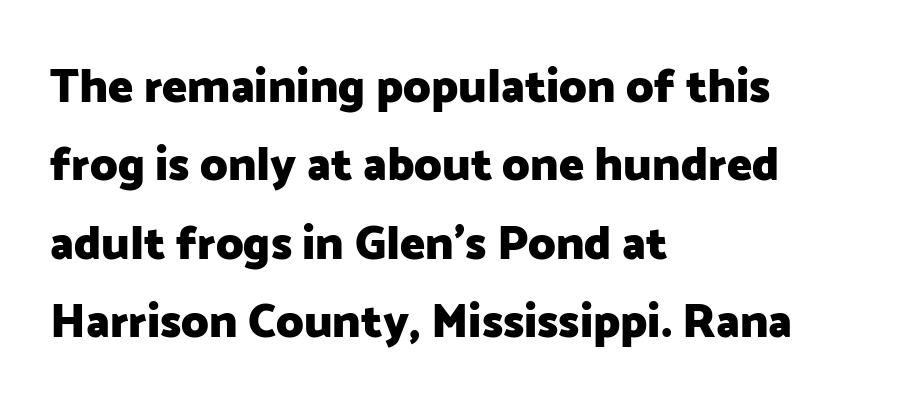
A student would call this left alignment; a typographer would say flush left, rag right. The strip under each line holds only bare page. Think of a printed novel: that variable character pitch is what you see here. If you measured baseline to baseline, you'd find a middling distance.
